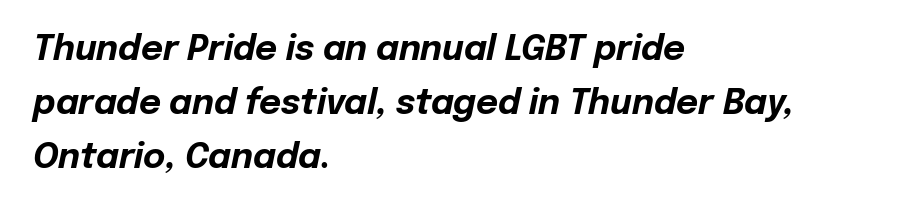
The leading is moderate, giving the passage an even texture. Summary of weight: heavy, a full bold. Glance below the letters and you will spot only blank space. The letters advance in unequal steps, a hallmark of proportional type. Line beginnings align vertically; line endings do not. Here the glyphs are tracked normally, forming tight word shapes.
